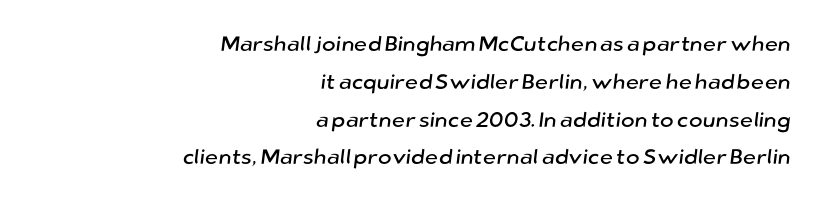
The image shows 21 px text type; set right-aligned, line spacing 1.8x, normal letter spacing, not underlined.
